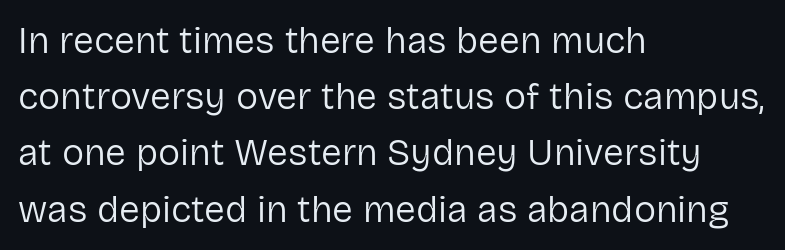
Casual observation: everything's shoved over to the left. A clean baseline with only descenders dipping below it. These lines are rendered in a variable-pitch font. The type is set solid horizontally, with unmodified tracking.
